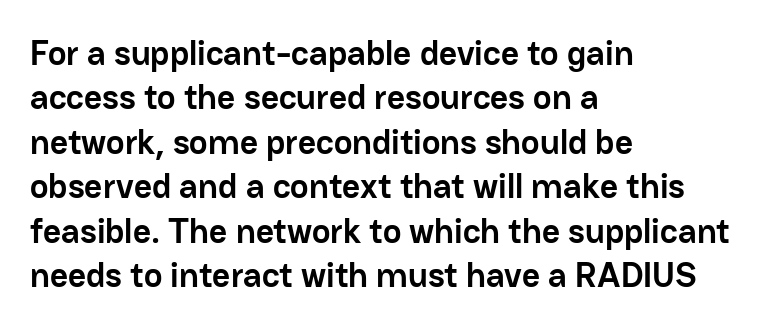
Q: Is the text bold? A: Yes.
Q: Is the text italic (slanted)? A: No, it is upright.
Q: Is the typeface a serif or a sans-serif typeface? A: Sans-serif.
Q: Is the text underlined? A: No.
Q: How is the paragraph aligned? A: Left-aligned.
Q: Is the spacing between letters normal or unusually wide? A: Normal.
Q: Is the spacing between lines tight, normal or loose? A: Normal.
Q: Width (condensed, normal, or wide)? A: Normal.
Q: Stroke contrast? A: Low.
Q: x-height? A: Medium.
Q: Monospaced? A: No.
